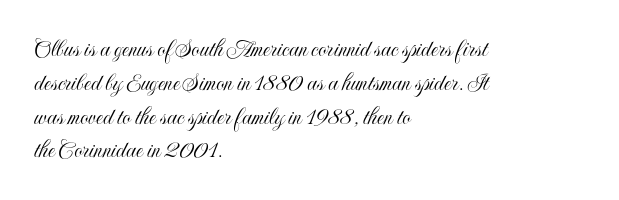
The ragged edge is on the right, which tells us the setting is flush left. How would I describe the line gaps? Plain and ordinary. Only glyphs here, with clear space below each row.
